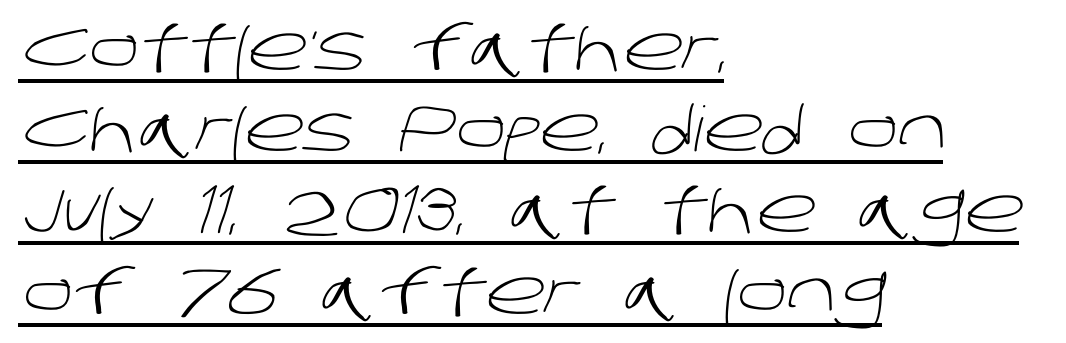
{"serif": "no", "bold": "no", "weight": "light", "width": "normal", "stroke_contrast": "low", "x_height": "large", "monospaced": "no", "underline": "yes", "align": "left", "line_spacing": "normal", "line_spacing_ratio": 1.31, "letter_spacing": "normal", "letter_spacing_em": 0.0, "glyph_px": 62}
